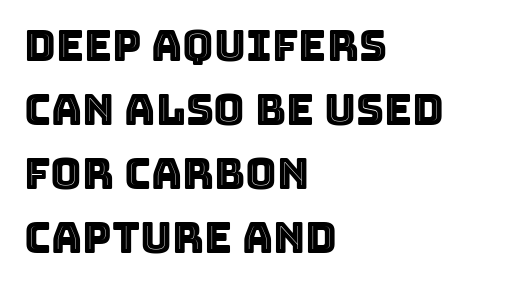
{"italic": "no", "width": "normal", "x_height": "large", "monospaced": "no", "underline": "no", "align": "left", "line_spacing": "normal", "line_spacing_ratio": 1.49, "letter_spacing": "normal", "letter_spacing_em": 0.0, "glyph_px": 43}
